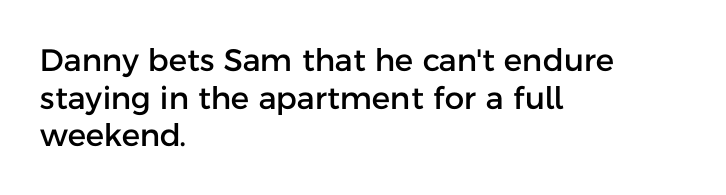
The image shows 31 px sans-serif type, upright; set left-aligned, line spacing 1.21x, normal letter spacing, not underlined; low stroke contrast and a medium x-height.
